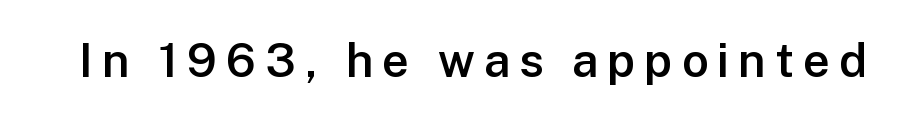
The image shows 47 px semibold sans-serif type, upright; set not underlined; low stroke contrast and a medium x-height.
